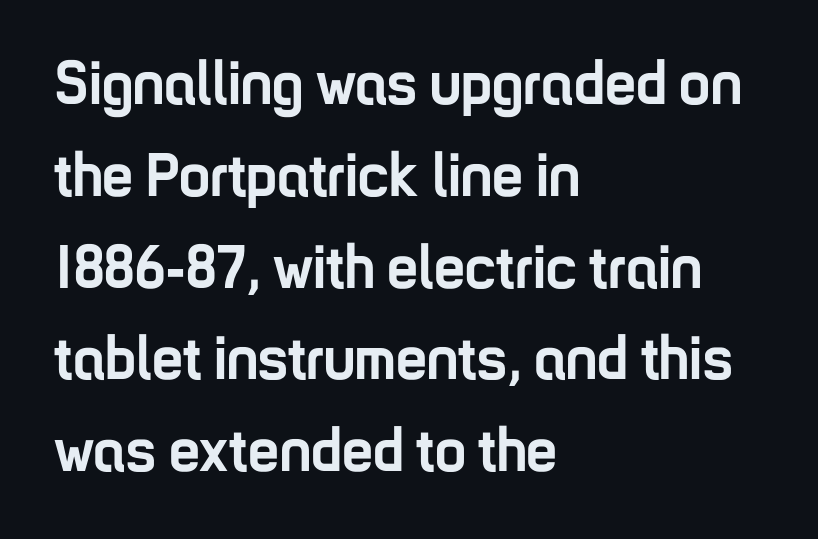
Q: Is the text bold? A: Yes.
Q: Is the text italic (slanted)? A: No, it is upright.
Q: Is the typeface a serif or a sans-serif typeface? A: Sans-serif.
Q: Is the text underlined? A: No.
Q: How is the paragraph aligned? A: Left-aligned.
Q: Is the spacing between letters normal or unusually wide? A: Normal.
Q: Is the spacing between lines tight, normal or loose? A: Normal.
Q: Width (condensed, normal, or wide)? A: Condensed.
Q: Stroke contrast? A: Low.
Q: x-height? A: Medium.
Q: Monospaced? A: No.
